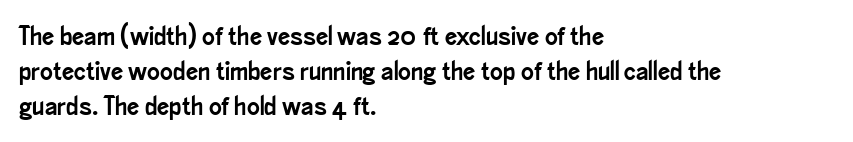
{"italic": "no", "underline": "no", "align": "left", "line_spacing": "normal", "line_spacing_ratio": 1.3, "letter_spacing": "normal", "letter_spacing_em": 0.0, "glyph_px": 27}
